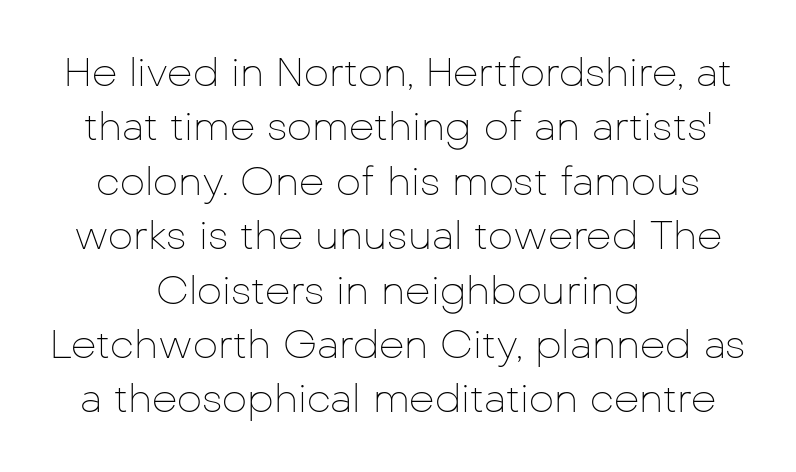
{"serif": "no", "italic": "no", "bold": "no", "weight": "thin", "width": "normal", "stroke_contrast": "low", "x_height": "medium", "monospaced": "no", "underline": "no", "align": "center", "line_spacing": "normal", "line_spacing_ratio": 1.36, "letter_spacing": "normal", "letter_spacing_em": 0.0, "glyph_px": 40}
